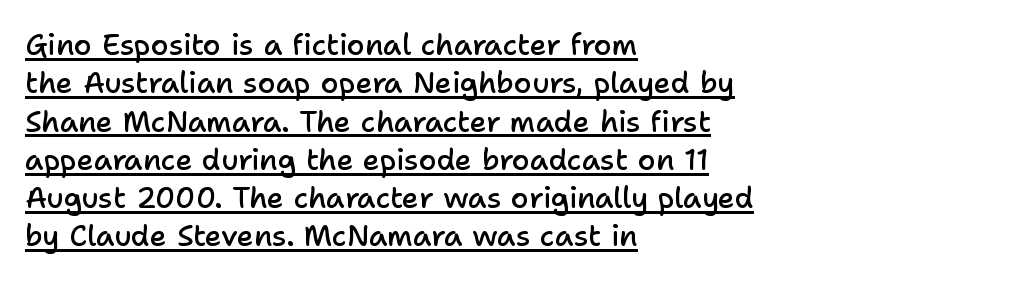
The passage shown is underscored from start to finish. Glyph-to-glyph distance matches everyday printed text. The designer left line spacing at the default. The typesetter chose a ragged-right arrangement here. Moderately thickened strokes mark this as semibold type.
